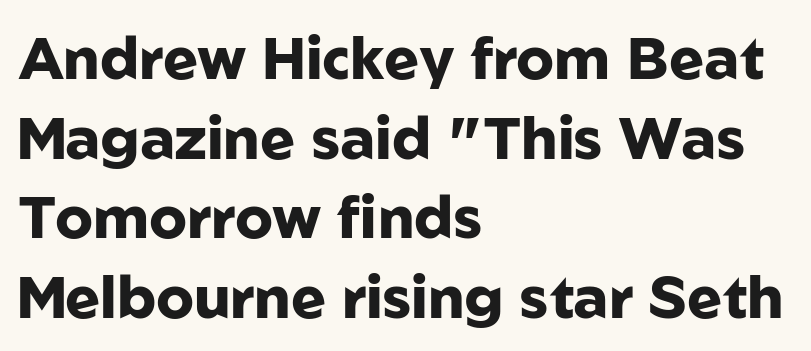
The image shows 59 px heavy sans-serif type, upright; set left-aligned, normal line spacing (1.35x), normal letter spacing, not underlined; low stroke contrast and a medium x-height.
